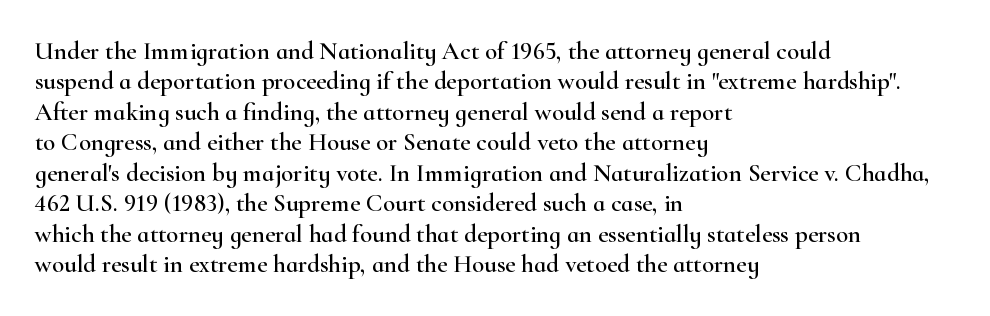
Q: Is the text italic (slanted)? A: No, it is upright.
Q: Is the text underlined? A: No.
Q: How is the paragraph aligned? A: Left-aligned.
Q: Is the spacing between letters normal or unusually wide? A: Normal.
